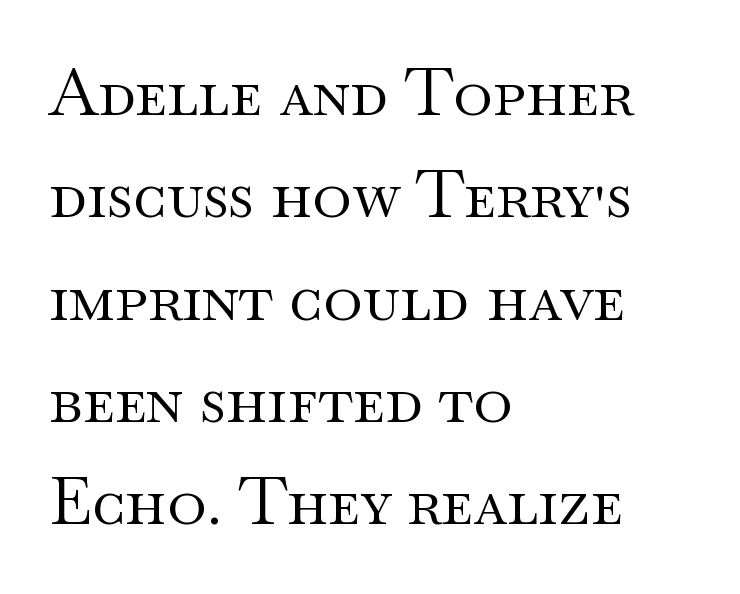
{"serif": "yes", "italic": "no", "bold": "no", "weight": "regular", "width": "wide", "stroke_contrast": "medium", "x_height": "small", "monospaced": "no", "underline": "no", "align": "left", "line_spacing": "normal", "line_spacing_ratio": 1.55, "letter_spacing": "normal", "letter_spacing_em": 0.0, "glyph_px": 66}
